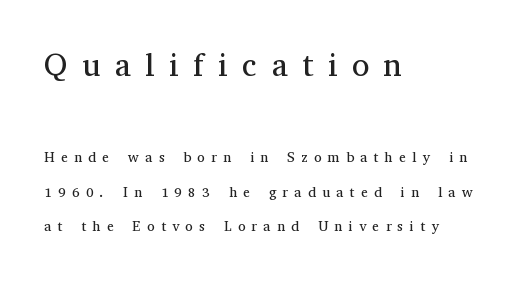
{"serif": "yes", "italic": "no", "bold": "no", "weight": "regular", "width": "normal", "stroke_contrast": "medium", "x_height": "medium", "monospaced": "no", "underline": "no", "align": "left", "line_spacing": "loose", "line_spacing_ratio": 2.46, "letter_spacing": "wide", "letter_spacing_em": 0.45, "larger_block": "first", "size_ratio": 2.29, "glyph_px": 32}
